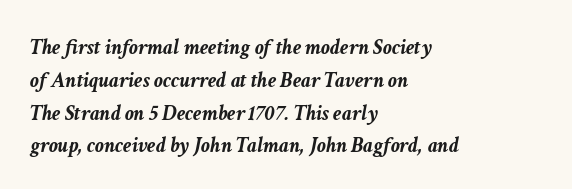
Q: Is the text bold? A: Yes.
Q: Is the text italic (slanted)? A: Yes, it leans right by about 11 degrees.
Q: Is the text underlined? A: No.
Q: How is the paragraph aligned? A: Left-aligned.
Q: Is the spacing between letters normal or unusually wide? A: Normal.
Q: Is the spacing between lines tight, normal or loose? A: Normal.
